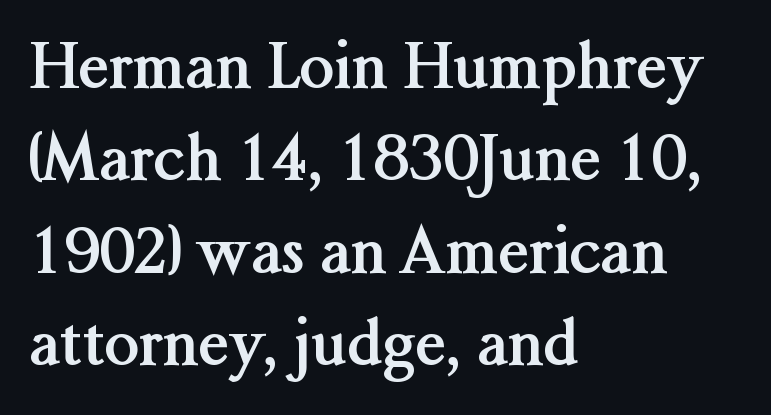
{"serif": "yes", "italic": "no", "bold": "yes", "weight": "semibold", "width": "normal", "stroke_contrast": "medium", "x_height": "medium", "monospaced": "no", "underline": "no", "align": "left", "line_spacing": "normal", "line_spacing_ratio": 1.49, "letter_spacing": "normal", "letter_spacing_em": 0.0, "glyph_px": 62}
